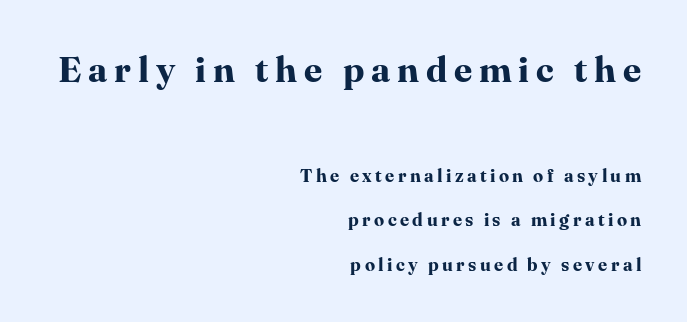
{"serif": "yes", "italic": "no", "bold": "yes", "weight": "bold", "width": "normal", "stroke_contrast": "high", "x_height": "medium", "monospaced": "no", "underline": "no", "align": "right", "line_spacing": "loose", "line_spacing_ratio": 2.47, "larger_block": "first", "size_ratio": 2.0, "glyph_px": 36}
